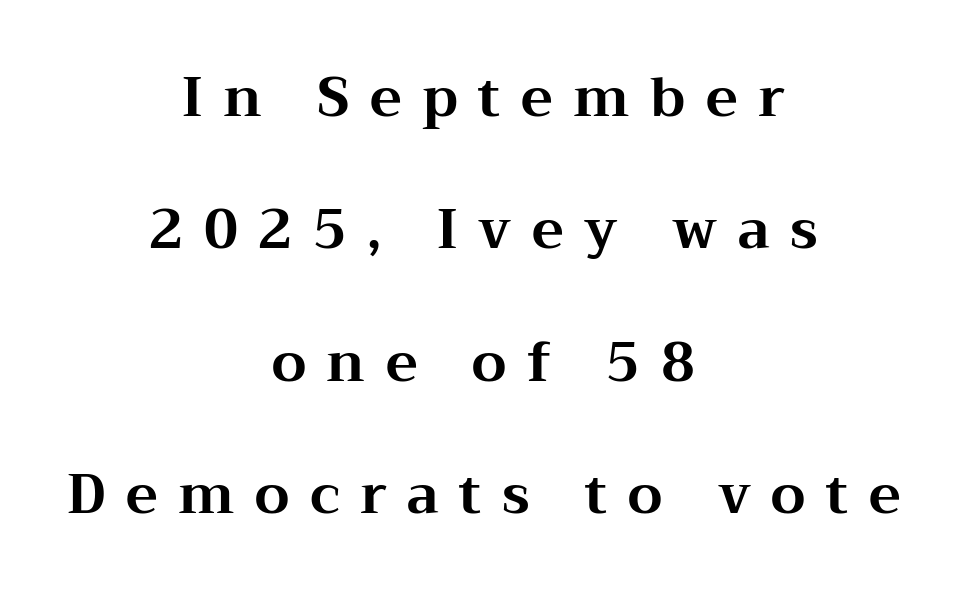
The image shows 54 px bold, wide serif type, upright; set centered, loose line spacing (2.45x), unusually wide letter spacing (+0.38 em), not underlined; medium stroke contrast and a medium x-height.
